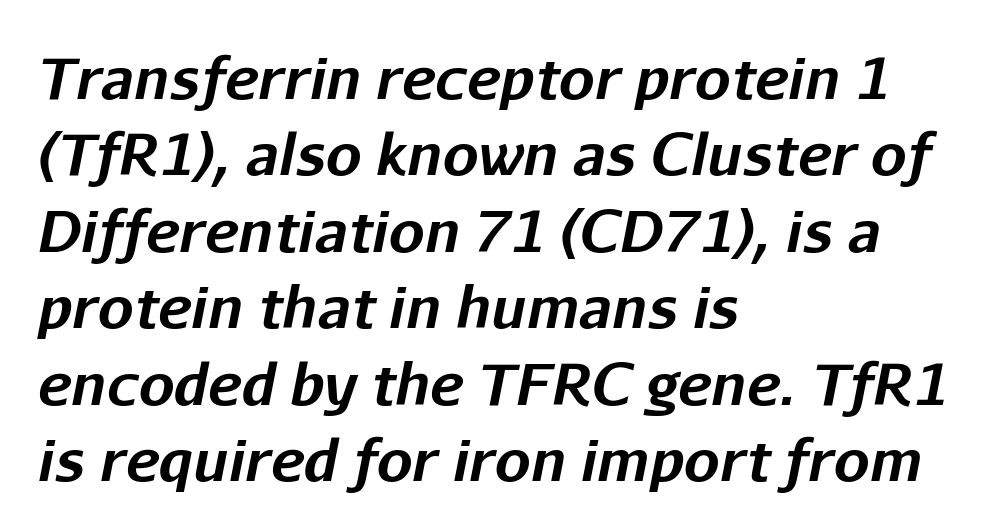
Q: Is the text bold? A: Yes.
Q: Is the text italic (slanted)? A: Yes, it leans right by about 11 degrees.
Q: Is the text underlined? A: No.
Q: How is the paragraph aligned? A: Left-aligned.
Q: Is the spacing between letters normal or unusually wide? A: Normal.
Q: Is the spacing between lines tight, normal or loose? A: Normal.
Q: Width (condensed, normal, or wide)? A: Normal.
Q: Stroke contrast? A: Low.
Q: x-height? A: Medium.
Q: Monospaced? A: No.
